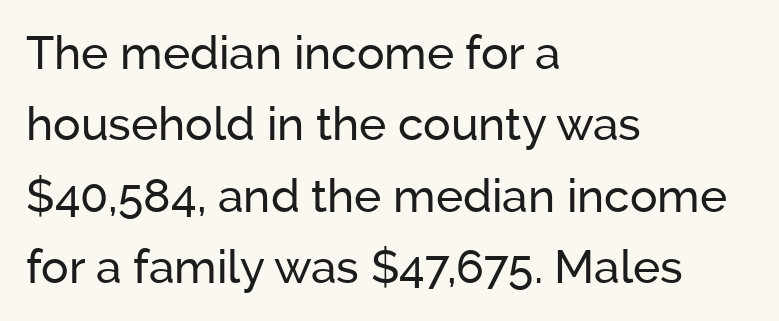
{"serif": "no", "italic": "no", "width": "normal", "stroke_contrast": "low", "x_height": "medium", "monospaced": "no", "underline": "no", "align": "left", "line_spacing": "normal", "line_spacing_ratio": 1.55, "letter_spacing": "normal", "letter_spacing_em": 0.0, "glyph_px": 46}
